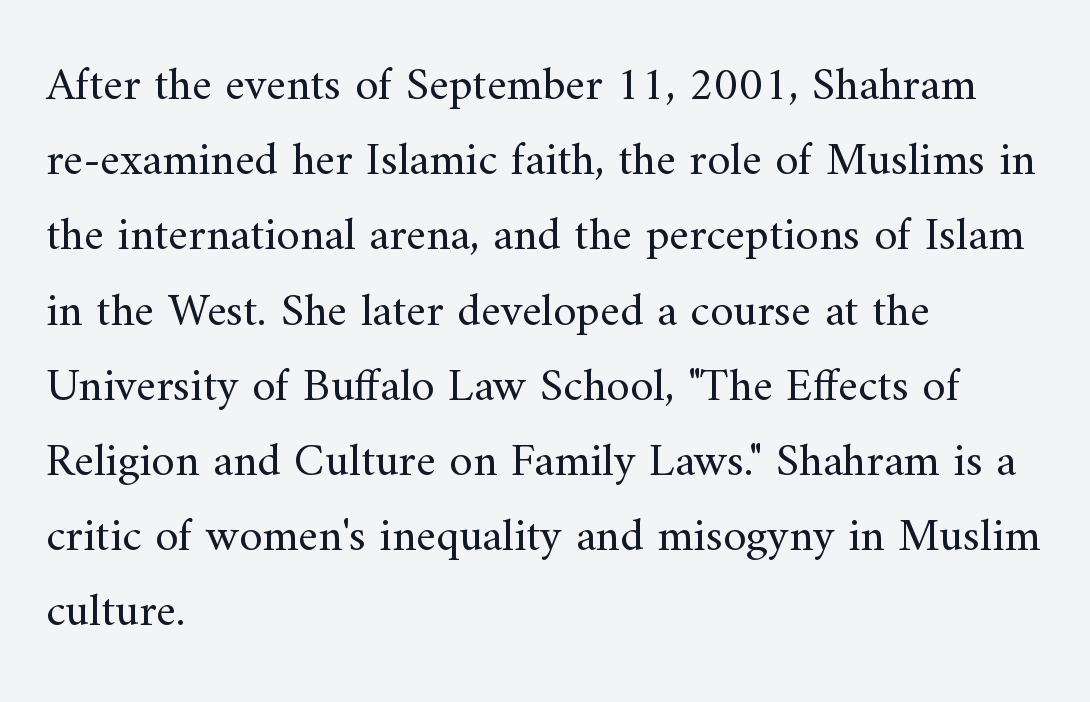
A light-to-regular cut is what we see here. Interline gaps are of average width in this sample. The strip under each line holds only bare page. Short note: letters normally spaced.
